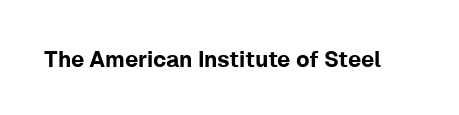
Q: Is the text italic (slanted)? A: No, it is upright.
Q: Is the text underlined? A: No.
Q: Is the spacing between letters normal or unusually wide? A: Normal.
